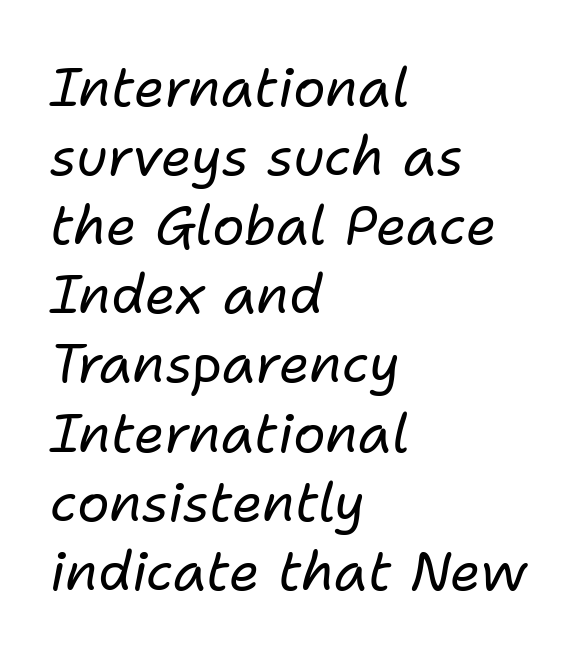
It's the slanting kind of type. The letterforms sit at book weight or below. Nobody drew a line under any word here. A typesetter would call this proportional, since set widths differ per character. The paragraph shown leans on its left margin. Observe the ordinary spacing: letters are neighbours, not strangers.
